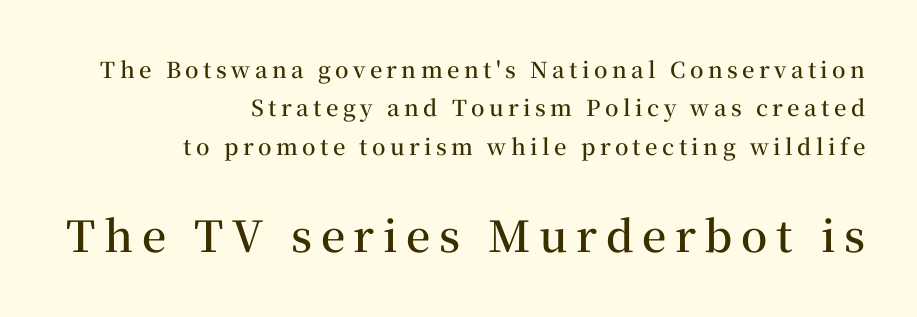
Q: Is the text bold? A: Semi-bold.
Q: Is the text italic (slanted)? A: No, it is upright.
Q: Is the typeface a serif or a sans-serif typeface? A: Serif.
Q: Is the text underlined? A: No.
Q: How is the paragraph aligned? A: Right-aligned.
Q: Is the spacing between letters normal or unusually wide? A: Unusually wide.
Q: Which block of text is set in a larger size, the first (top) or the second (bottom)? A: The second (bottom) one.
Q: Width (condensed, normal, or wide)? A: Normal.
Q: Stroke contrast? A: Medium.
Q: x-height? A: Medium.
Q: Monospaced? A: No.
